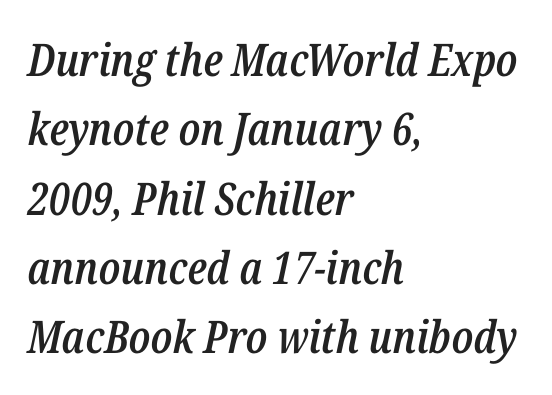
{"italic": "yes", "lean": "right", "slant_degrees": 12, "bold": "semi", "weight": "semibold", "width": "condensed", "stroke_contrast": "low", "x_height": "medium", "monospaced": "no", "underline": "no", "align": "left", "line_spacing": "normal", "line_spacing_ratio": 1.54, "letter_spacing": "normal", "letter_spacing_em": 0.0, "glyph_px": 45}
